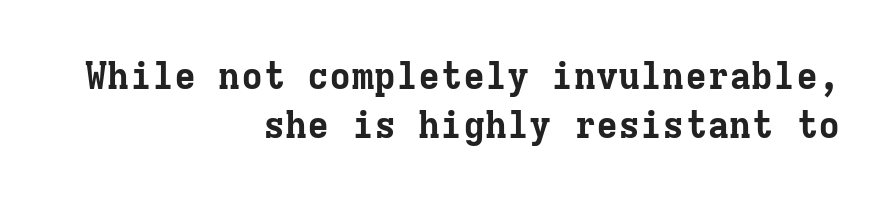
{"serif": "yes", "italic": "no", "bold": "yes", "weight": "bold", "width": "normal", "stroke_contrast": "low", "x_height": "medium", "monospaced": "yes", "underline": "no", "align": "right", "line_spacing": "normal", "line_spacing_ratio": 1.33, "letter_spacing": "normal", "letter_spacing_em": 0.0, "glyph_px": 37}
